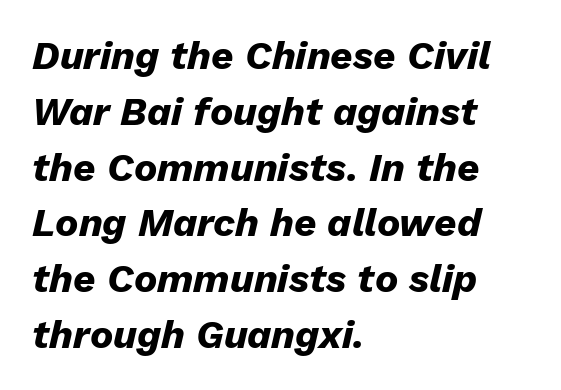
Q: Is the text bold? A: Yes.
Q: Is the text italic (slanted)? A: Yes, it leans right by about 13 degrees.
Q: Is the text underlined? A: No.
Q: How is the paragraph aligned? A: Left-aligned.
Q: Is the spacing between letters normal or unusually wide? A: Normal.
Q: Is the spacing between lines tight, normal or loose? A: Normal.
Q: Width (condensed, normal, or wide)? A: Normal.
Q: Stroke contrast? A: Low.
Q: x-height? A: Medium.
Q: Monospaced? A: No.
